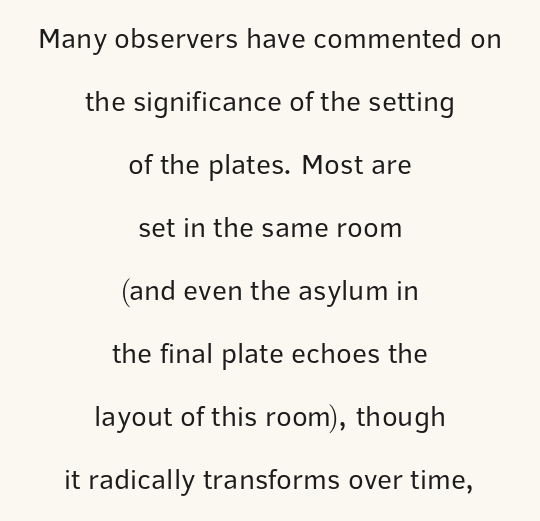
{"serif": "no", "italic": "no", "bold": "no", "weight": "regular", "width": "normal", "stroke_contrast": "low", "x_height": "medium", "monospaced": "no", "underline": "no", "align": "center", "line_spacing": "loose", "line_spacing_ratio": 2.17, "letter_spacing": "normal", "letter_spacing_em": 0.0, "glyph_px": 29}
